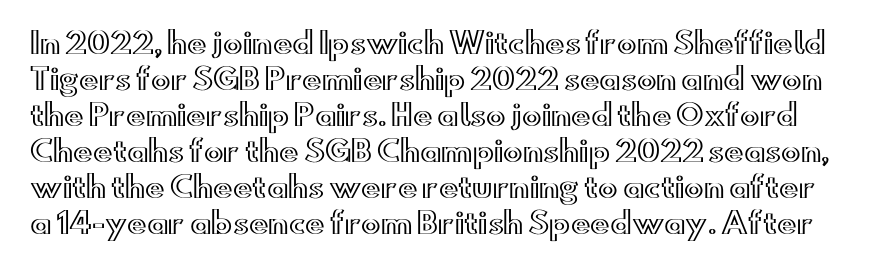
Q: Is the text italic (slanted)? A: No, it is upright.
Q: Is the text underlined? A: No.
Q: Is the spacing between letters normal or unusually wide? A: Normal.
Q: Width (condensed, normal, or wide)? A: Wide.
Q: x-height? A: Small.
Q: Monospaced? A: No.
